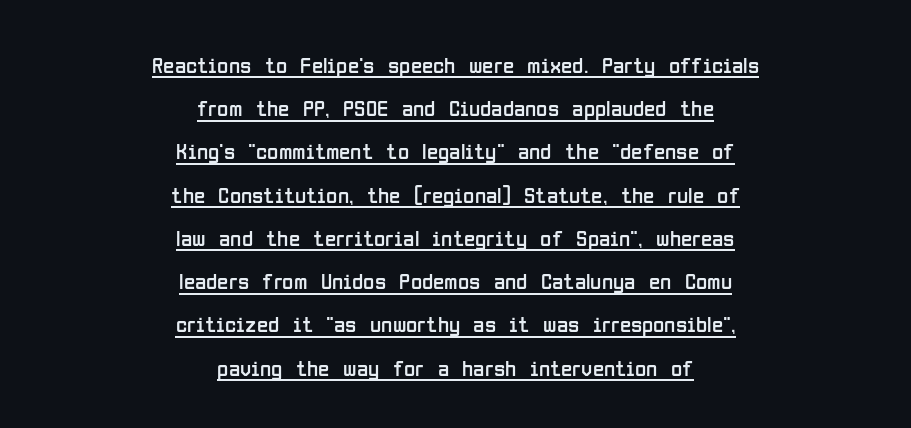
{"italic": "no", "bold": "no", "underline": "yes", "align": "center", "line_spacing_ratio": 1.88, "letter_spacing": "normal", "letter_spacing_em": 0.0, "glyph_px": 23}
